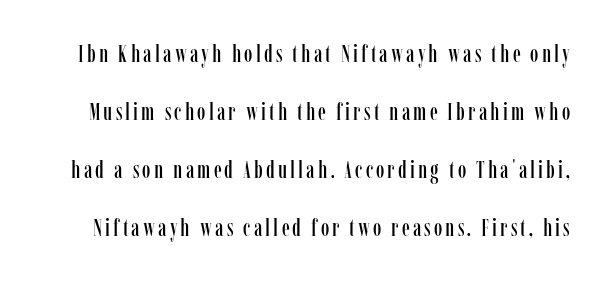
The image shows 24 px text type, upright; set loose line spacing (2.42x), not underlined.
